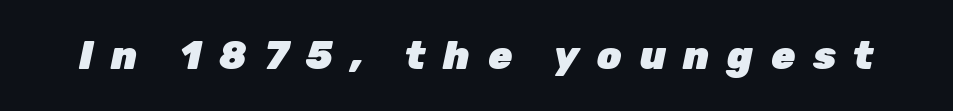
Q: Is the text bold? A: Yes.
Q: Is the text italic (slanted)? A: Yes, it leans right by about 12 degrees.
Q: Is the text underlined? A: No.
Q: Is the spacing between letters normal or unusually wide? A: Unusually wide.
Q: Width (condensed, normal, or wide)? A: Normal.
Q: Stroke contrast? A: Low.
Q: x-height? A: Medium.
Q: Monospaced? A: No.
